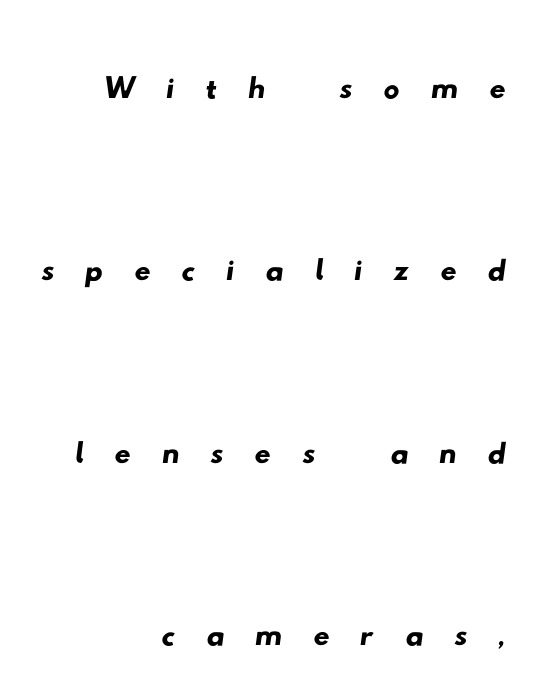
Q: Is the typeface a serif or a sans-serif typeface? A: Sans-serif.
Q: Is the text underlined? A: No.
Q: How is the paragraph aligned? A: Right-aligned.
Q: Is the spacing between letters normal or unusually wide? A: Unusually wide.
Q: Is the spacing between lines tight, normal or loose? A: Loose.
Q: Width (condensed, normal, or wide)? A: Wide.
Q: Stroke contrast? A: Low.
Q: x-height? A: Small.
Q: Monospaced? A: No.
